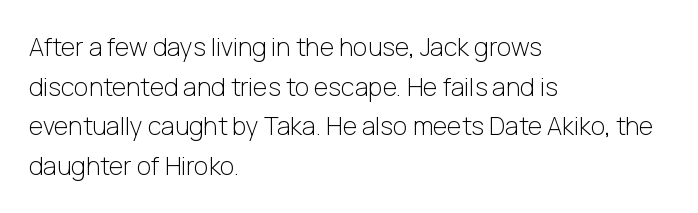
No italicization has been applied; the sample stays upright. Which margin do the lines hug? The left one — the right edge is uneven. Interline gaps are of average width in this sample. Descender tails drop into unmarked territory.
